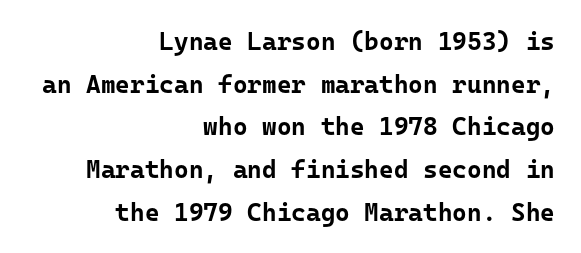
{"italic": "no", "bold": "yes", "underline": "no", "align": "right", "line_spacing_ratio": 1.71, "letter_spacing": "normal", "letter_spacing_em": 0.0, "glyph_px": 25}
